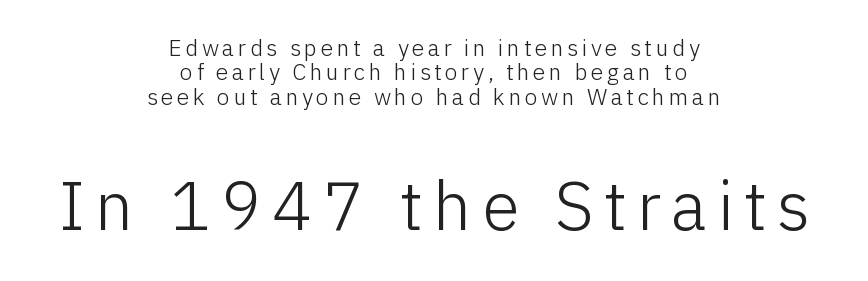
I'd call this a sans setting — the letters go barefoot. Closely set lines give the paragraph a compact silhouette. The letters stand upright; this is a roman face. Compared with a flush-left layout, this one balances lines on the center instead. Any mark beneath the type? The region is blank.
